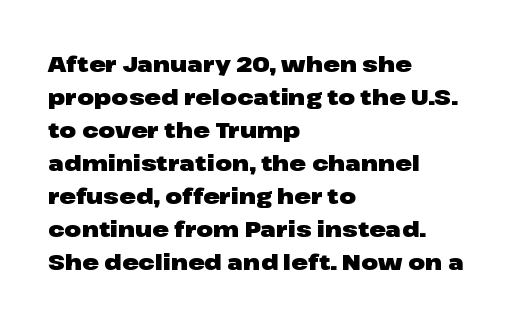
You'd pick this weight for a headline — it's a proper bold. The lettering holds an erect, upright posture throughout. Glance below the letters and you will spot only blank space. Layout note: lines flush left. Characters follow at the spacing the type designer built in. These lines sit exactly where default settings would place them.
